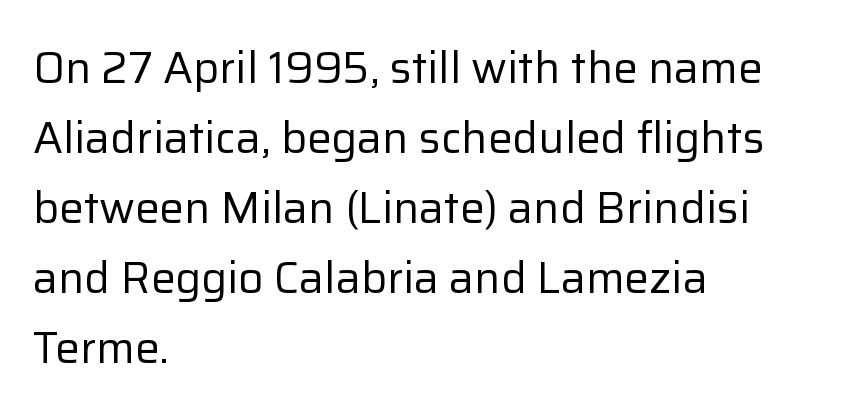
Q: Is the text bold? A: No.
Q: Is the text italic (slanted)? A: No, it is upright.
Q: Is the typeface a serif or a sans-serif typeface? A: Sans-serif.
Q: Is the text underlined? A: No.
Q: How is the paragraph aligned? A: Left-aligned.
Q: Is the spacing between letters normal or unusually wide? A: Normal.
Q: Is the spacing between lines tight, normal or loose? A: Normal.
Q: Width (condensed, normal, or wide)? A: Normal.
Q: Stroke contrast? A: Low.
Q: x-height? A: Medium.
Q: Monospaced? A: No.
